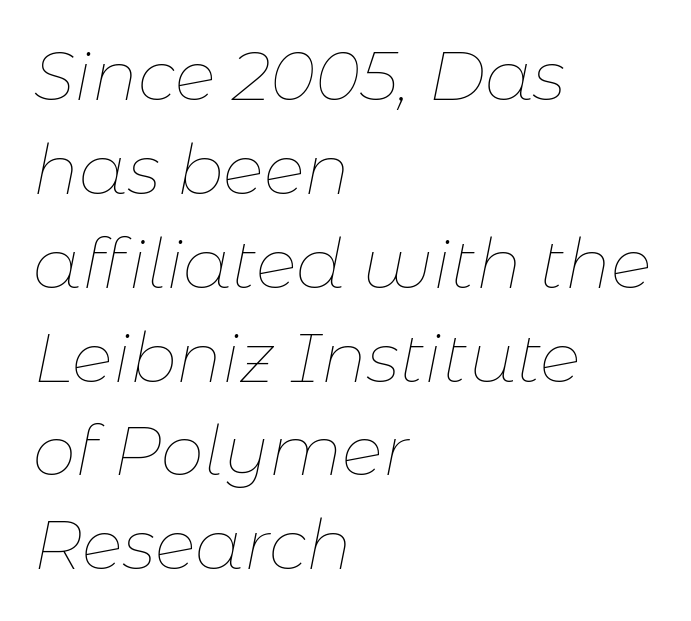
{"italic": "yes", "lean": "right", "slant_degrees": 11, "bold": "no", "weight": "thin", "width": "normal", "stroke_contrast": "low", "x_height": "medium", "monospaced": "no", "underline": "no", "align": "left", "line_spacing": "normal", "line_spacing_ratio": 1.36, "letter_spacing": "normal", "letter_spacing_em": 0.0, "glyph_px": 69}
